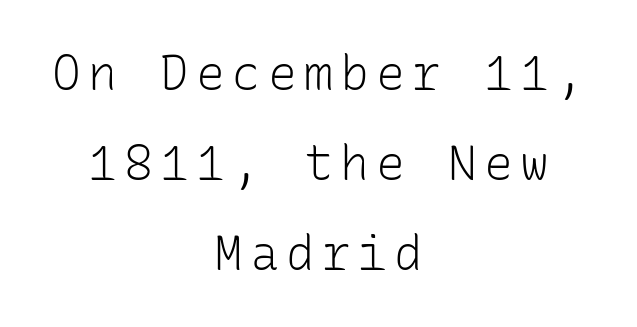
Clear beneath every line of the passage. Leftover space on each line is divided equally before and after the words. You could count columns in this text — the font is strictly monospaced. Examine the stroke ends and you'll find no serifs.
